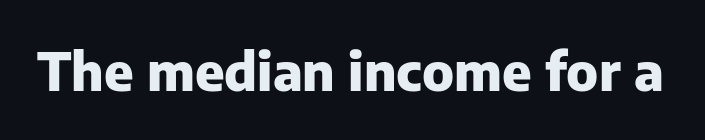
{"serif": "no", "italic": "no", "bold": "yes", "weight": "heavy", "width": "normal", "stroke_contrast": "low", "x_height": "medium", "monospaced": "no", "underline": "no", "letter_spacing": "normal", "letter_spacing_em": 0.0, "glyph_px": 52}
